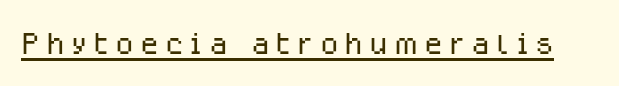
Q: Is the text bold? A: No.
Q: Is the text italic (slanted)? A: No, it is upright.
Q: Is the typeface a serif or a sans-serif typeface? A: Sans-serif.
Q: Is the text underlined? A: Yes.
Q: Width (condensed, normal, or wide)? A: Normal.
Q: Stroke contrast? A: Low.
Q: x-height? A: Medium.
Q: Monospaced? A: No.
